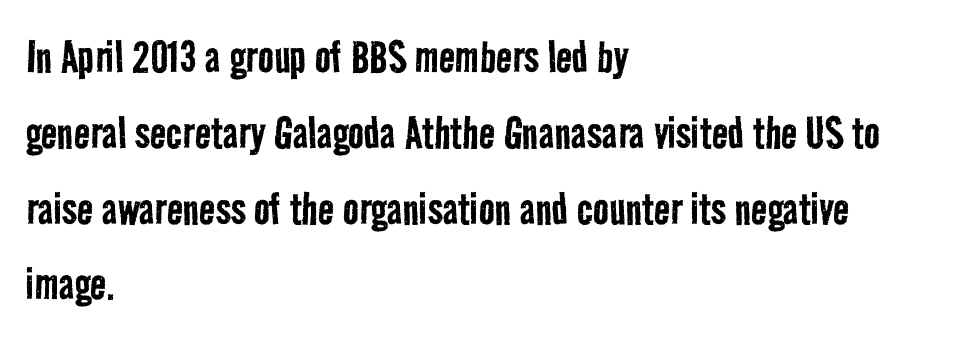
The image shows 53 px regular-weight, condensed sans-serif type; set left-aligned, normal line spacing (1.43x), normal letter spacing, not underlined; low stroke contrast and a medium x-height.
